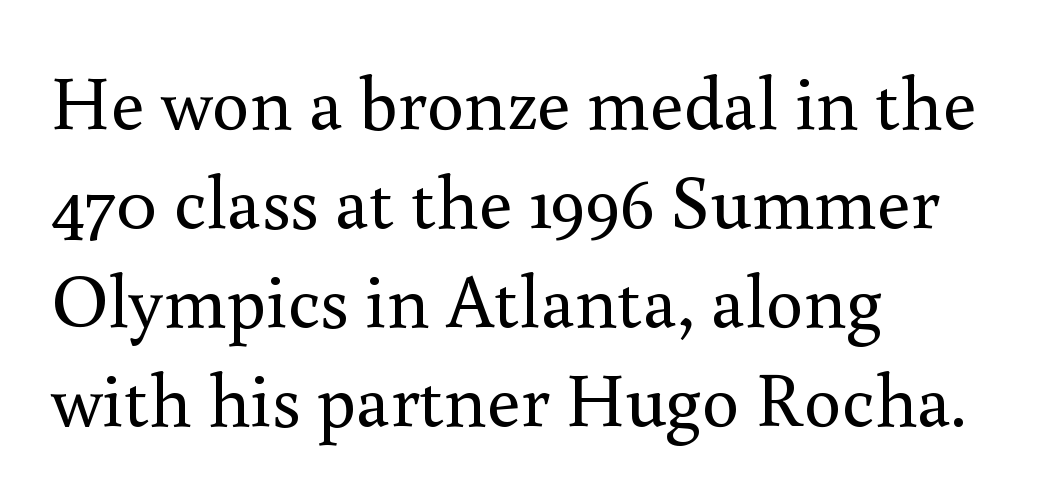
Each row of text sits above clean, open space. Observe the ordinary spacing: letters are neighbours, not strangers. Is this a sans? No — the strokes have serifs. Think of a printed novel: that variable character pitch is what you see here.
